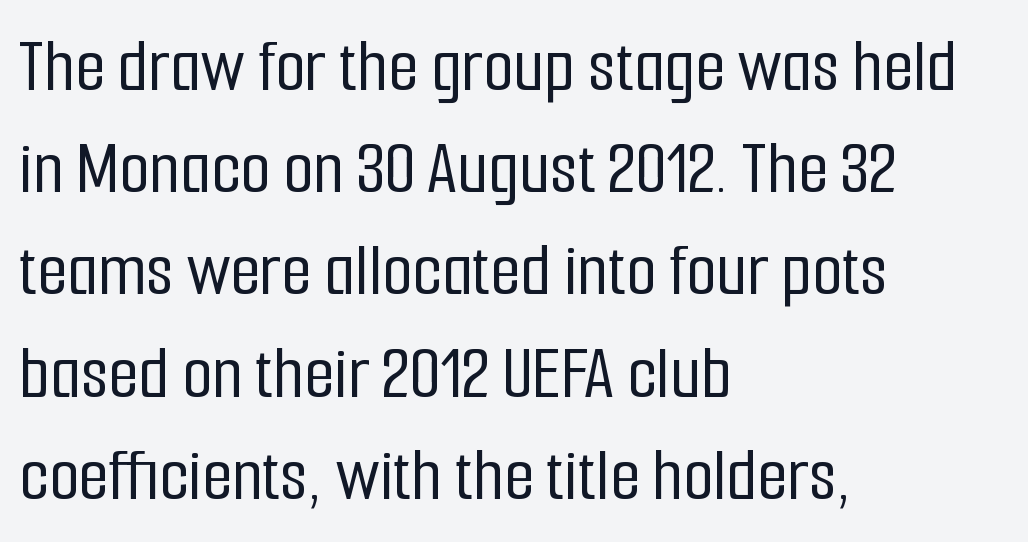
Note the varied advance widths — an 'i' is clearly narrower than an 'm'. The letters sit at their default tracking, neither squeezed nor spread. The rendering anchors every line to the left-hand side. Descenders hang freely into open space. Normally led — the rows are evenly, conventionally spaced. You can tell from the bare stems that sans-serif type was used.
